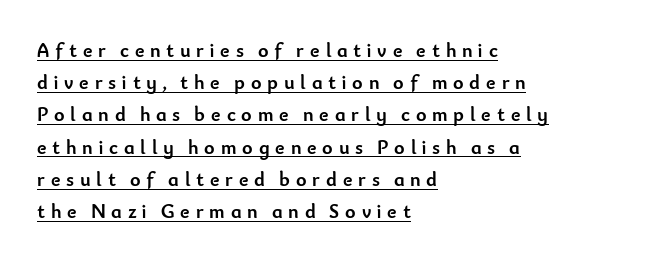
{"italic": "no", "bold": "yes", "underline": "yes", "align": "left", "line_spacing": "normal", "line_spacing_ratio": 1.61, "letter_spacing": "wide", "letter_spacing_em": 0.29, "glyph_px": 20}
